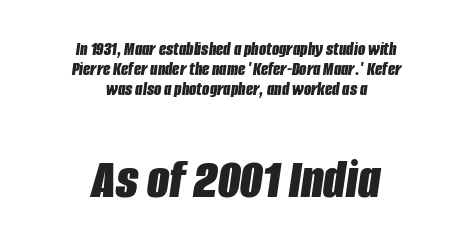
The image shows 58 px bold, condensed type, italic (leaning right); set centered, tight line spacing (1.06x), normal letter spacing, not underlined; the second (bottom) block is 3.05x larger; low stroke contrast and a large x-height.
